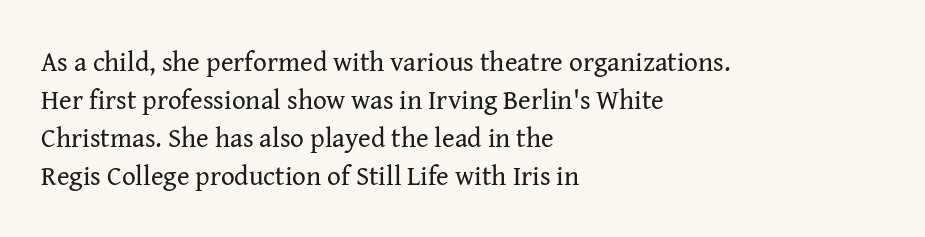
The designer left line spacing at the default. A classic flush-left, rag-right setting is used for this passage. The font sits on the lighter half of the weight spectrum, regular included. The letters stand straight up with perfectly vertical stems. No word sits above an underline.
